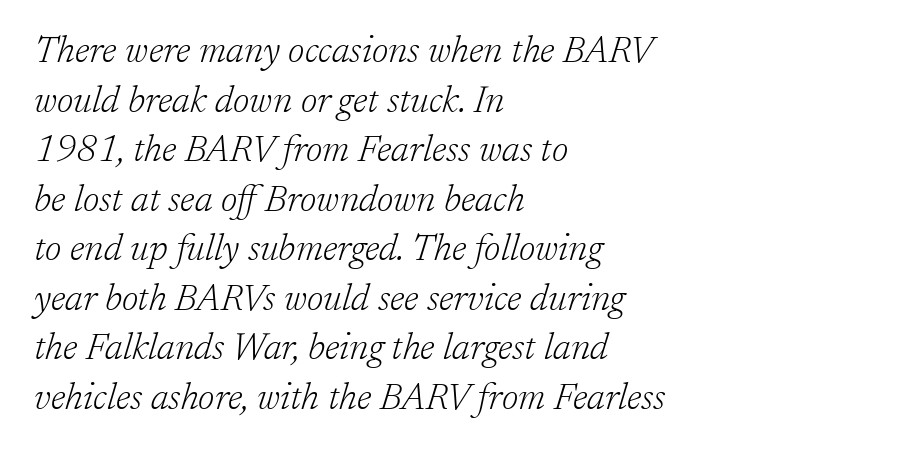
Q: Is the text bold? A: No.
Q: Is the text italic (slanted)? A: Yes, it leans right by about 17 degrees.
Q: Is the typeface a serif or a sans-serif typeface? A: Serif.
Q: Is the text underlined? A: No.
Q: How is the paragraph aligned? A: Left-aligned.
Q: Is the spacing between letters normal or unusually wide? A: Normal.
Q: Is the spacing between lines tight, normal or loose? A: Normal.
Q: Width (condensed, normal, or wide)? A: Normal.
Q: Stroke contrast? A: Low.
Q: x-height? A: Medium.
Q: Monospaced? A: No.
